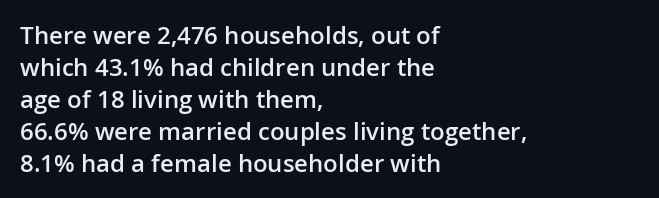
The foot of each line stays bare and open. Weight check: semibold — heavier than regular, not quite bold. Summary of vertical rhythm: regular, with standard interline spacing. Alignment: flush left.
